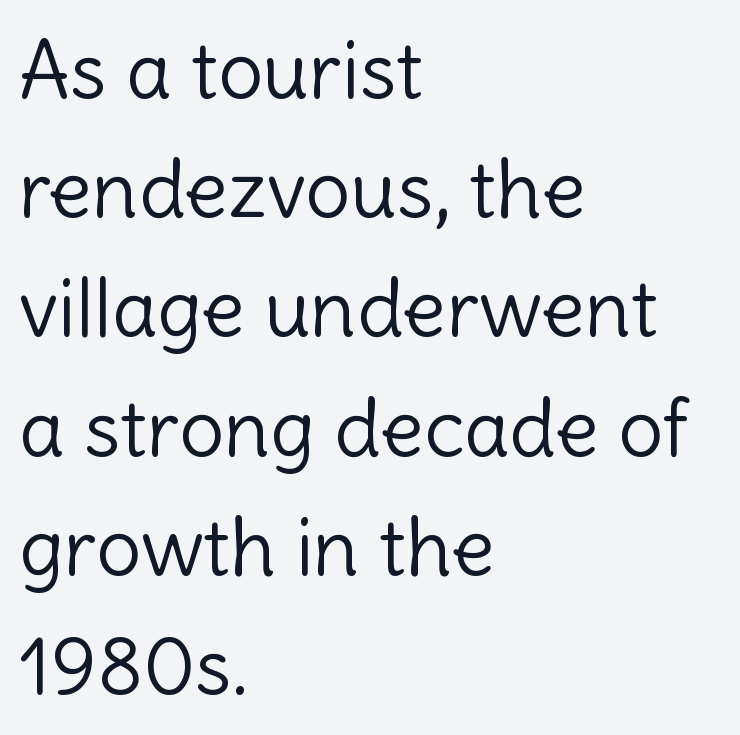
{"serif": "no", "italic": "no", "bold": "no", "weight": "light", "width": "normal", "x_height": "medium", "monospaced": "no", "underline": "no", "align": "left", "line_spacing": "normal", "line_spacing_ratio": 1.49, "letter_spacing": "normal", "letter_spacing_em": 0.0, "glyph_px": 80}
